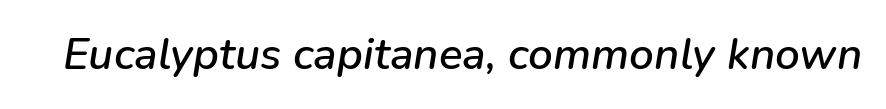
Q: Is the text italic (slanted)? A: Yes, it leans right by about 9 degrees.
Q: Is the text underlined? A: No.
Q: Is the spacing between letters normal or unusually wide? A: Normal.
Q: Width (condensed, normal, or wide)? A: Normal.
Q: Stroke contrast? A: Low.
Q: x-height? A: Medium.
Q: Monospaced? A: No.
